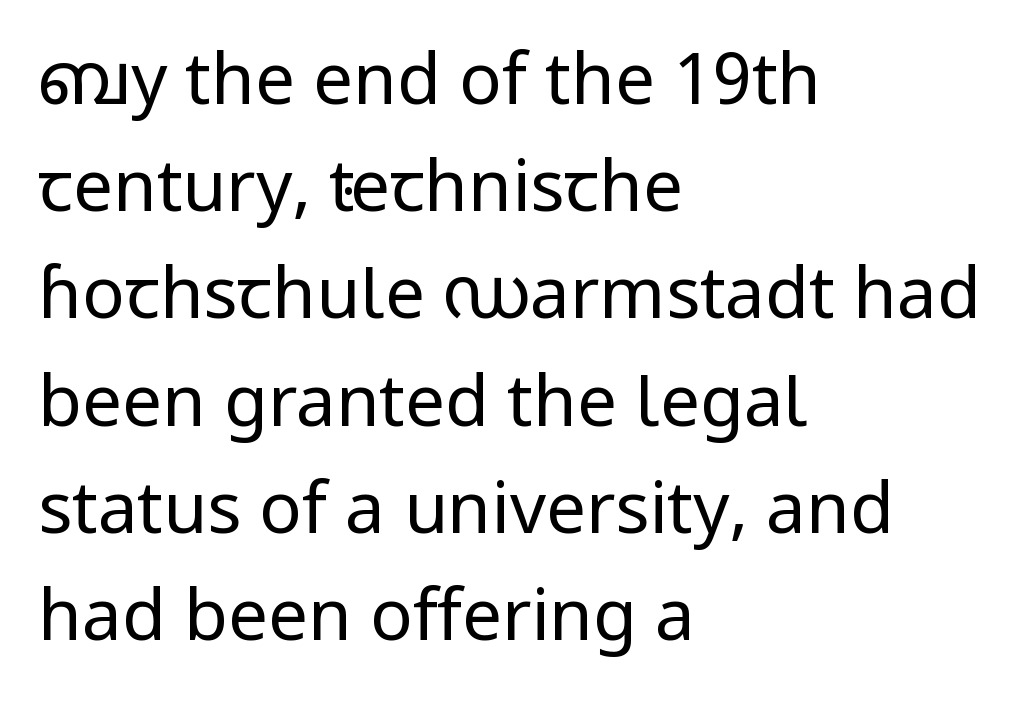
The image shows 71 px regular-weight sans-serif type, upright; set left-aligned, normal line spacing (1.51x), normal letter spacing, not underlined; low stroke contrast and a medium x-height.
